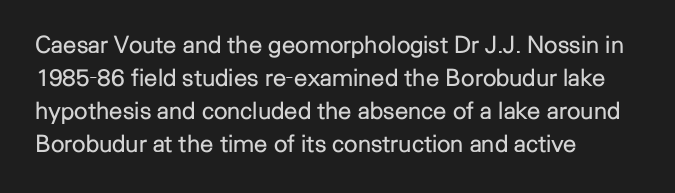
Horizontally, the lines are justified to the leading edge only. A roman cut, with each character standing at attention. The lines sit at an ordinary, default distance from one another. The font sits on the lighter half of the weight spectrum, regular included. Just letters on the line, the space beneath them empty. Standard letterfit; no display-style spreading of the glyphs.
